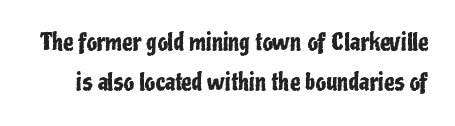
The image shows 23 px text type, upright; set line spacing 1.74x, normal letter spacing, not underlined.
